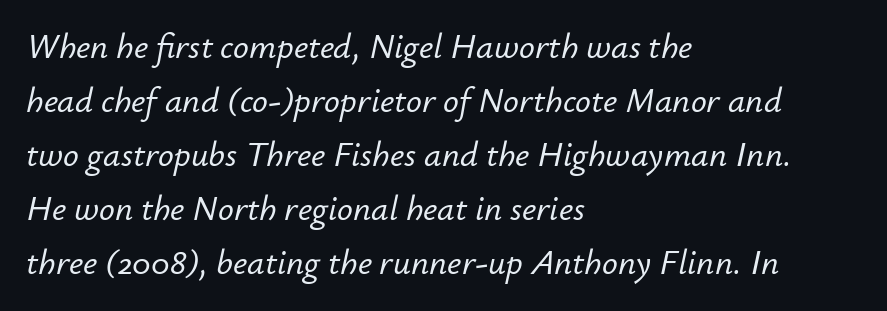
The image shows 35 px text type, italic (leaning right); set left-aligned, normal line spacing (1.54x), normal letter spacing, not underlined; low stroke contrast and a small x-height.
